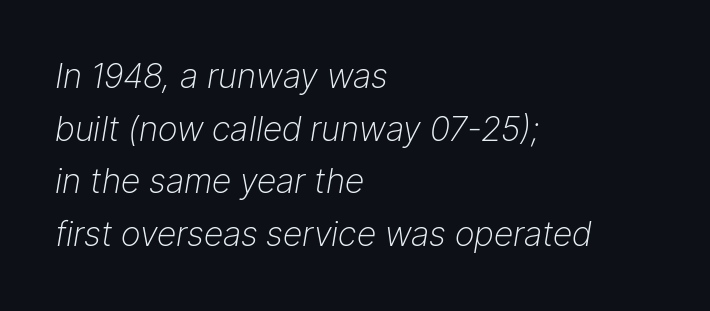
The image shows 34 px light type, italic (leaning right); set left-aligned, normal line spacing (1.55x), normal letter spacing, not underlined; low stroke contrast and a medium x-height.
